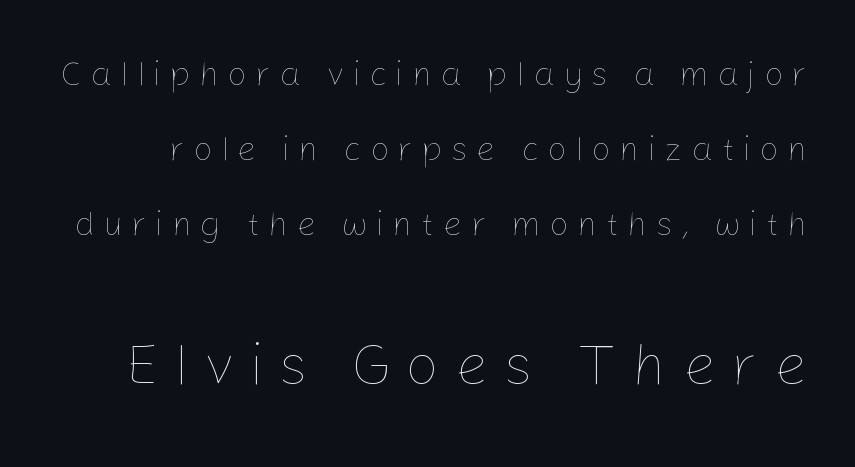
The lettering stays uniformly vertical, giving the passage a roman look. The baseline area is clear. The passage shown begins with its smaller block and ends with its larger one. A typesetter would call this proportional, since set widths differ per character. No letter is thick-stroked: the sample isn't bold.
